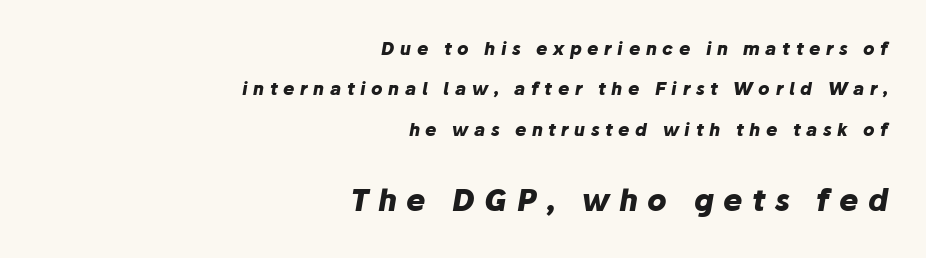
Q: Is the text bold? A: Yes.
Q: Is the text italic (slanted)? A: Yes, it leans right by about 10 degrees.
Q: Is the text underlined? A: No.
Q: How is the paragraph aligned? A: Right-aligned.
Q: Is the spacing between letters normal or unusually wide? A: Unusually wide.
Q: Is the spacing between lines tight, normal or loose? A: Loose.
Q: Which block of text is set in a larger size, the first (top) or the second (bottom)? A: The second (bottom) one.
Q: Width (condensed, normal, or wide)? A: Normal.
Q: Stroke contrast? A: Low.
Q: x-height? A: Medium.
Q: Monospaced? A: No.
